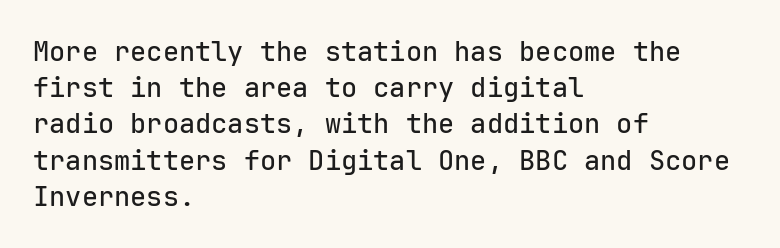
The image shows 27 px text type, upright; set left-aligned, normal line spacing (1.34x), normal letter spacing, not underlined.
